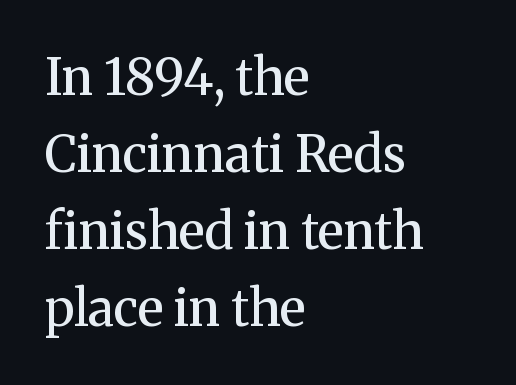
Q: Is the text bold? A: Semi-bold.
Q: Is the text italic (slanted)? A: No, it is upright.
Q: Is the typeface a serif or a sans-serif typeface? A: Serif.
Q: Is the text underlined? A: No.
Q: How is the paragraph aligned? A: Left-aligned.
Q: Is the spacing between letters normal or unusually wide? A: Normal.
Q: Is the spacing between lines tight, normal or loose? A: Normal.
Q: Width (condensed, normal, or wide)? A: Normal.
Q: Stroke contrast? A: Medium.
Q: x-height? A: Medium.
Q: Monospaced? A: No.
